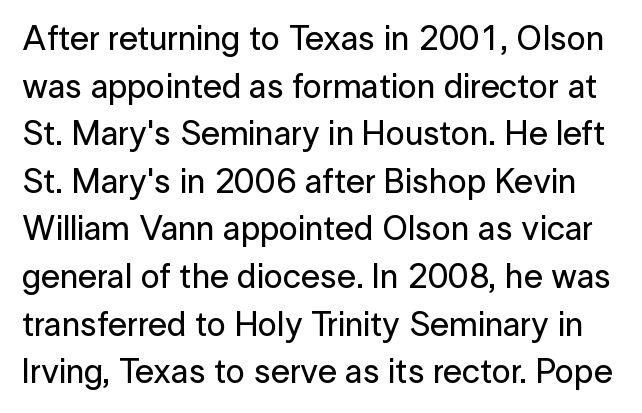
The horizontal fit of the characters is conventional and even. You could not count columns in this text — the font is proportionally spaced. What's the leading like? Ordinary, nothing unusual. Each letter's strokes conclude bluntly, with no projecting serifs.
